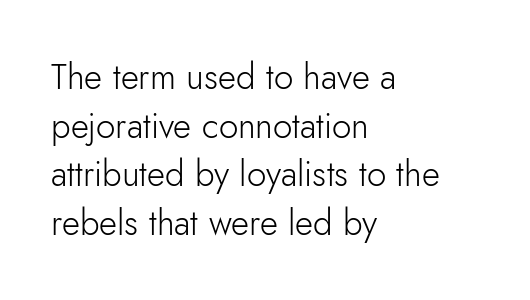
{"serif": "no", "italic": "no", "bold": "no", "weight": "light", "width": "normal", "stroke_contrast": "low", "x_height": "small", "monospaced": "no", "underline": "no", "align": "left", "line_spacing": "normal", "line_spacing_ratio": 1.39, "letter_spacing": "normal", "letter_spacing_em": 0.0, "glyph_px": 35}
